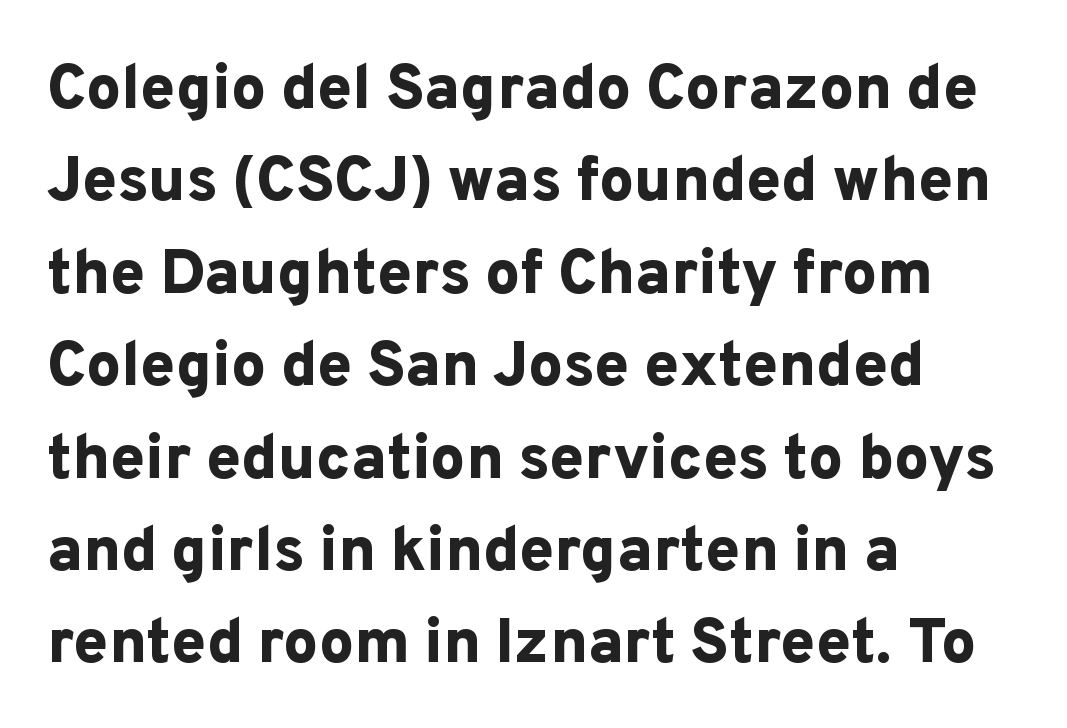
{"serif": "no", "italic": "no", "bold": "yes", "weight": "bold", "width": "normal", "stroke_contrast": "low", "x_height": "medium", "monospaced": "no", "underline": "no", "align": "left", "line_spacing": "normal", "line_spacing_ratio": 1.49, "letter_spacing": "normal", "letter_spacing_em": 0.0, "glyph_px": 62}
